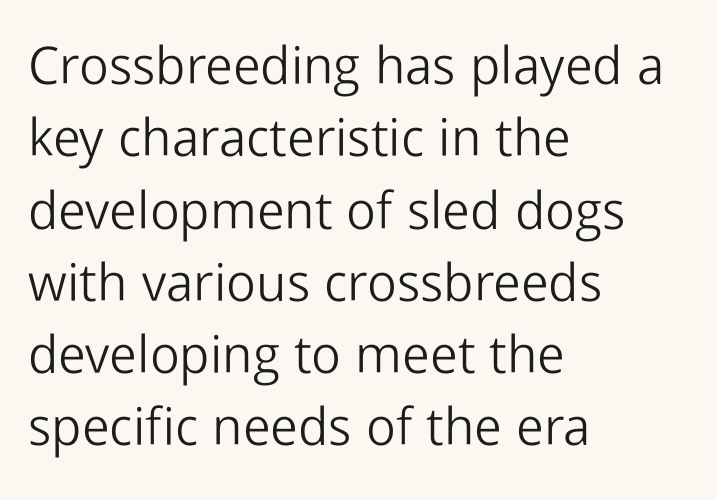
{"serif": "no", "italic": "no", "bold": "no", "weight": "light", "width": "normal", "stroke_contrast": "low", "x_height": "medium", "monospaced": "no", "underline": "no", "align": "left", "line_spacing": "normal", "line_spacing_ratio": 1.39, "letter_spacing": "normal", "letter_spacing_em": 0.0, "glyph_px": 52}
